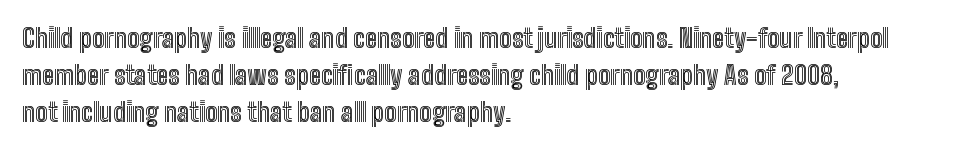
The image shows 26 px text type, upright; set left-aligned, normal line spacing (1.43x), normal letter spacing, not underlined.
